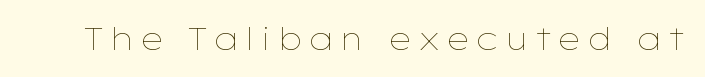
{"italic": "no", "bold": "no", "weight": "thin", "width": "wide", "stroke_contrast": "low", "x_height": "medium", "monospaced": "no", "underline": "no", "glyph_px": 31}
